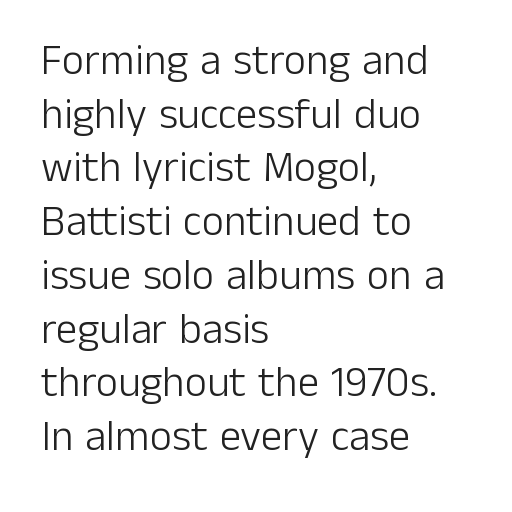
The image shows 43 px light sans-serif type, upright; set left-aligned, normal line spacing (1.25x), normal letter spacing, not underlined; low stroke contrast and a medium x-height.
